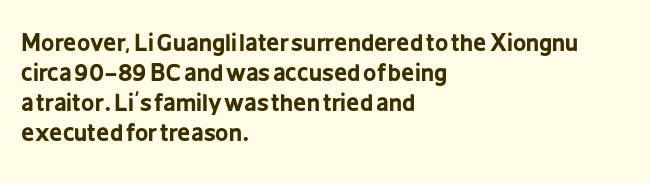
{"italic": "no", "bold": "yes", "underline": "no", "align": "left", "line_spacing": "normal", "line_spacing_ratio": 1.3, "letter_spacing": "normal", "letter_spacing_em": 0.0, "glyph_px": 23}
